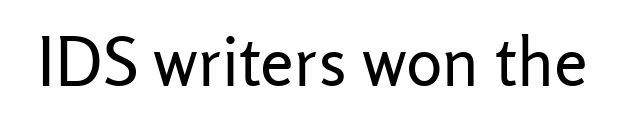
{"serif": "no", "italic": "no", "bold": "no", "weight": "regular", "width": "normal", "stroke_contrast": "low", "x_height": "medium", "monospaced": "no", "underline": "no", "letter_spacing": "normal", "letter_spacing_em": 0.0, "glyph_px": 68}
